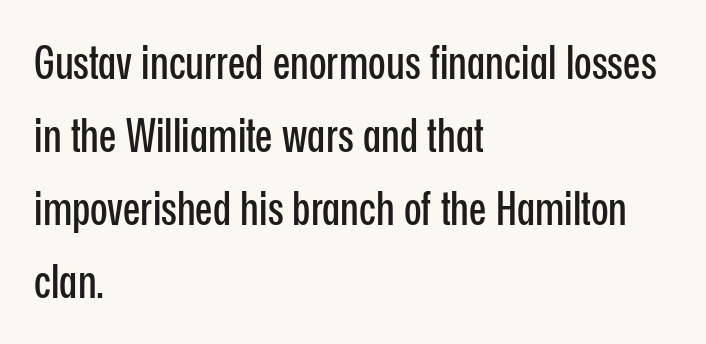
The image shows 46 px condensed sans-serif type, upright; set left-aligned, normal line spacing (1.59x), normal letter spacing, not underlined; low stroke contrast and a medium x-height.
